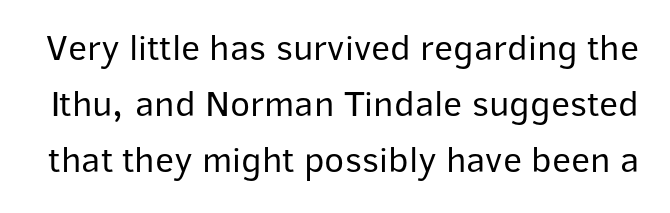
Q: Is the text bold? A: No.
Q: Is the text italic (slanted)? A: No, it is upright.
Q: Is the typeface a serif or a sans-serif typeface? A: Sans-serif.
Q: Is the text underlined? A: No.
Q: Is the spacing between letters normal or unusually wide? A: Normal.
Q: Is the spacing between lines tight, normal or loose? A: Normal.
Q: Width (condensed, normal, or wide)? A: Normal.
Q: Stroke contrast? A: Low.
Q: x-height? A: Medium.
Q: Monospaced? A: No.
